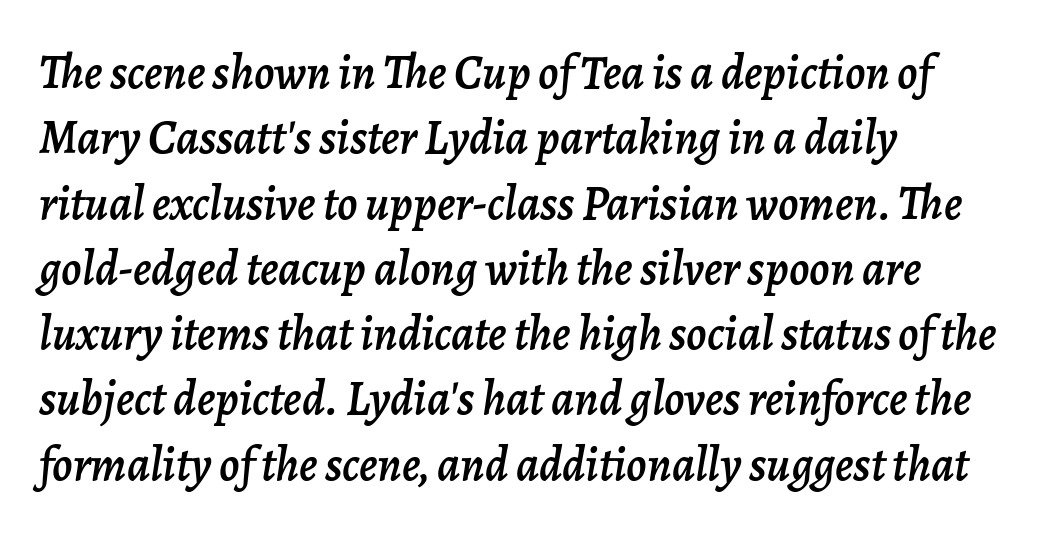
The image shows 48 px text type, italic (leaning right); set left-aligned, normal line spacing (1.36x), normal letter spacing, not underlined; low stroke contrast and a medium x-height.
